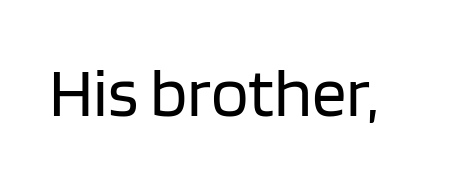
Q: Is the text bold? A: No.
Q: Is the text italic (slanted)? A: No, it is upright.
Q: Is the typeface a serif or a sans-serif typeface? A: Sans-serif.
Q: Is the text underlined? A: No.
Q: Is the spacing between letters normal or unusually wide? A: Normal.
Q: Width (condensed, normal, or wide)? A: Normal.
Q: Stroke contrast? A: Low.
Q: x-height? A: Large.
Q: Monospaced? A: No.
